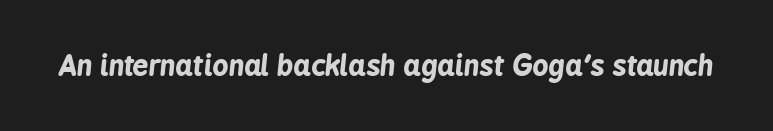
Q: Is the text bold? A: Yes.
Q: Is the text italic (slanted)? A: Yes, it leans right by about 6 degrees.
Q: Is the text underlined? A: No.
Q: Is the spacing between letters normal or unusually wide? A: Normal.
Q: Width (condensed, normal, or wide)? A: Condensed.
Q: Stroke contrast? A: Low.
Q: x-height? A: Medium.
Q: Monospaced? A: No.
